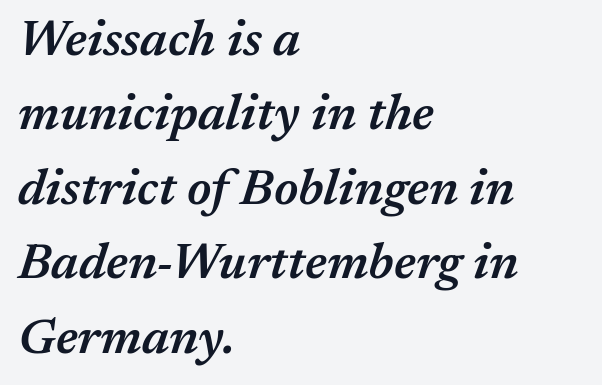
The image shows 50 px semibold type, italic (leaning right); set left-aligned, normal line spacing (1.49x), normal letter spacing, not underlined; medium stroke contrast and a medium x-height.
